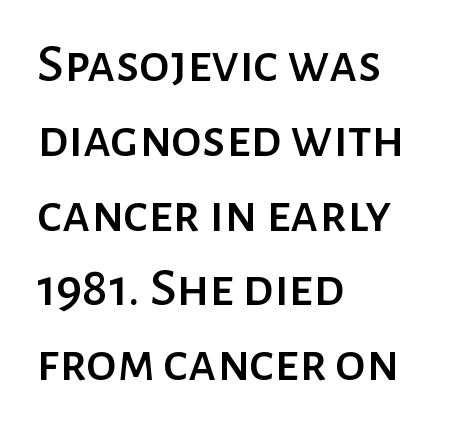
This block has exactly the height ordinary leading produces. Note: no serifs on the glyphs. All the whitespace from short lines collects on the right. Compared with typical body copy, the letter spacing here is the same. Is there any slant? The stems are plumb. Is this a fixed-width face? No — the glyphs have proportional, varying widths.
